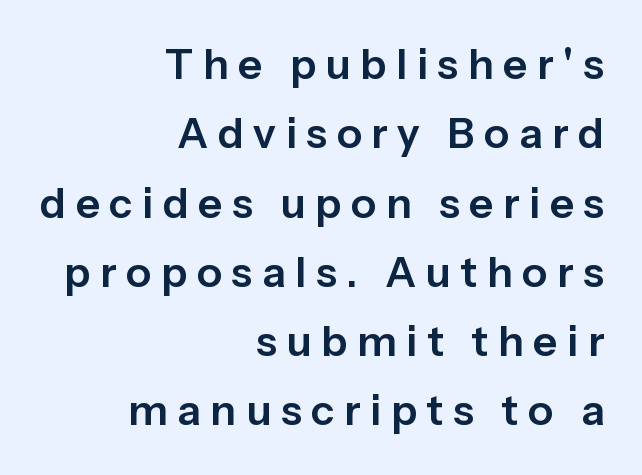
{"serif": "no", "italic": "no", "width": "normal", "stroke_contrast": "low", "x_height": "medium", "monospaced": "no", "underline": "no", "align": "right", "line_spacing": "normal", "line_spacing_ratio": 1.65, "letter_spacing": "wide", "letter_spacing_em": 0.23, "glyph_px": 42}
